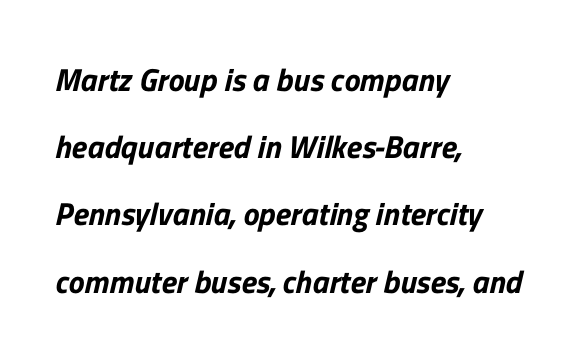
{"serif": "no", "width": "normal", "stroke_contrast": "low", "x_height": "medium", "monospaced": "no", "underline": "no", "align": "left", "line_spacing": "loose", "line_spacing_ratio": 2.1, "letter_spacing": "normal", "letter_spacing_em": 0.0, "glyph_px": 32}
